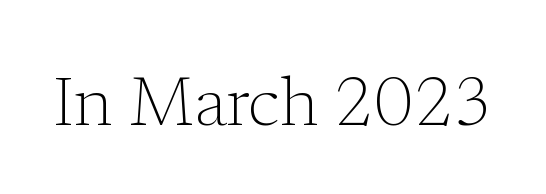
Each row of text sits above clean, open space. This is not heavy type; no bold has been used. Here the designer chose a conventional face with non-uniform glyph widths. Is this a sans? No — the strokes have serifs. Italic? Not at all — the glyphs are vertical. No extra tracking has been applied to these lines.
